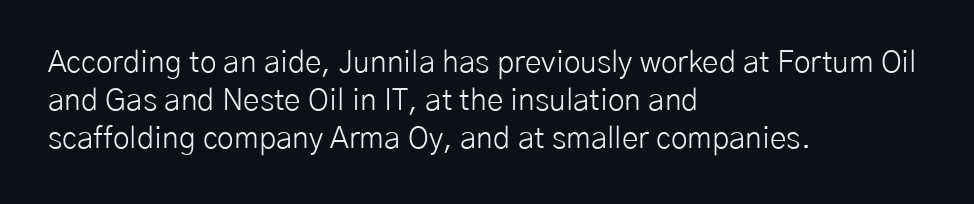
The image shows 30 px light sans-serif type, upright; set left-aligned, normal line spacing (1.27x), normal letter spacing, not underlined; low stroke contrast and a medium x-height.
